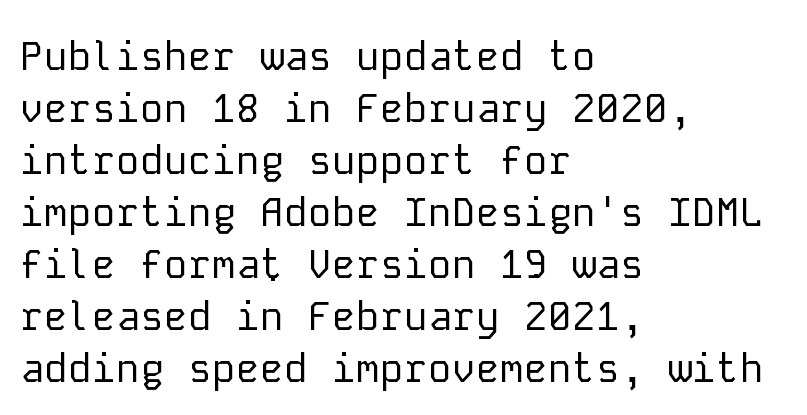
Q: Is the text bold? A: No.
Q: Is the text italic (slanted)? A: No, it is upright.
Q: Is the typeface a serif or a sans-serif typeface? A: Sans-serif.
Q: Is the text underlined? A: No.
Q: How is the paragraph aligned? A: Left-aligned.
Q: Is the spacing between letters normal or unusually wide? A: Normal.
Q: Is the spacing between lines tight, normal or loose? A: Normal.
Q: Width (condensed, normal, or wide)? A: Normal.
Q: Stroke contrast? A: Low.
Q: x-height? A: Medium.
Q: Monospaced? A: Yes.
